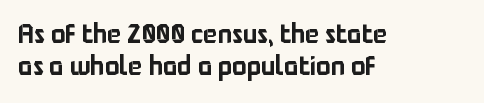
The image shows 27 px text type, upright; set left-aligned, line spacing 1.2x, normal letter spacing, not underlined.
